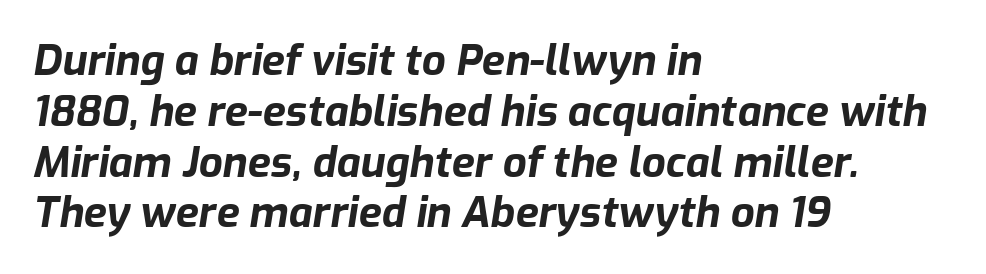
Q: Is the text bold? A: Yes.
Q: Is the text italic (slanted)? A: Yes, it leans right by about 9 degrees.
Q: Is the text underlined? A: No.
Q: How is the paragraph aligned? A: Left-aligned.
Q: Is the spacing between letters normal or unusually wide? A: Normal.
Q: Width (condensed, normal, or wide)? A: Normal.
Q: Stroke contrast? A: Low.
Q: x-height? A: Medium.
Q: Monospaced? A: No.
